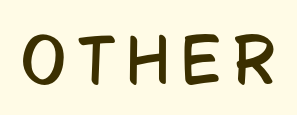
{"serif": "no", "italic": "no", "width": "condensed", "stroke_contrast": "low", "x_height": "large", "monospaced": "no", "underline": "no", "glyph_px": 60}
